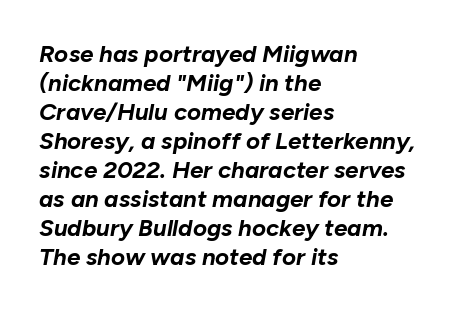
{"italic": "yes", "lean": "right", "slant_degrees": 10, "bold": "yes", "underline": "no", "align": "left", "line_spacing_ratio": 1.21, "letter_spacing": "normal", "letter_spacing_em": 0.0, "glyph_px": 24}
